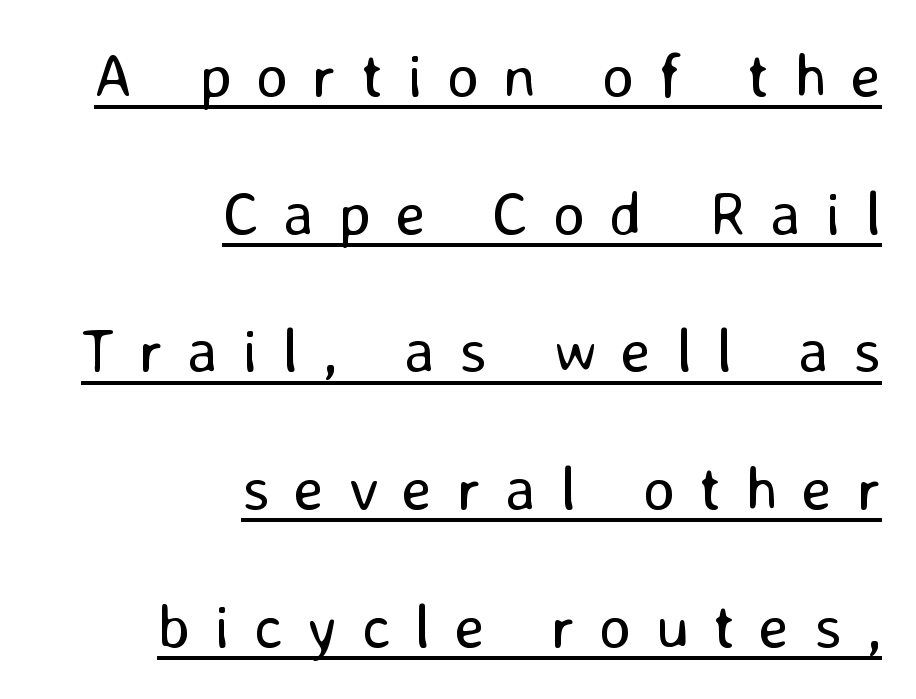
Q: Is the text bold? A: No.
Q: Is the text italic (slanted)? A: No, it is upright.
Q: Is the typeface a serif or a sans-serif typeface? A: Sans-serif.
Q: Is the text underlined? A: Yes.
Q: How is the paragraph aligned? A: Right-aligned.
Q: Is the spacing between letters normal or unusually wide? A: Unusually wide.
Q: Is the spacing between lines tight, normal or loose? A: Loose.
Q: Width (condensed, normal, or wide)? A: Normal.
Q: Stroke contrast? A: Low.
Q: x-height? A: Medium.
Q: Monospaced? A: No.
